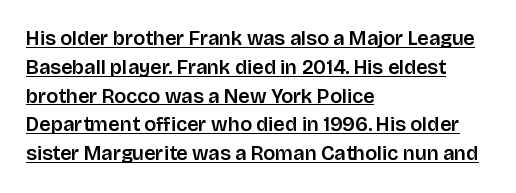
{"italic": "no", "underline": "yes", "align": "left", "line_spacing": "normal", "line_spacing_ratio": 1.44, "letter_spacing": "normal", "letter_spacing_em": 0.0, "glyph_px": 20}
